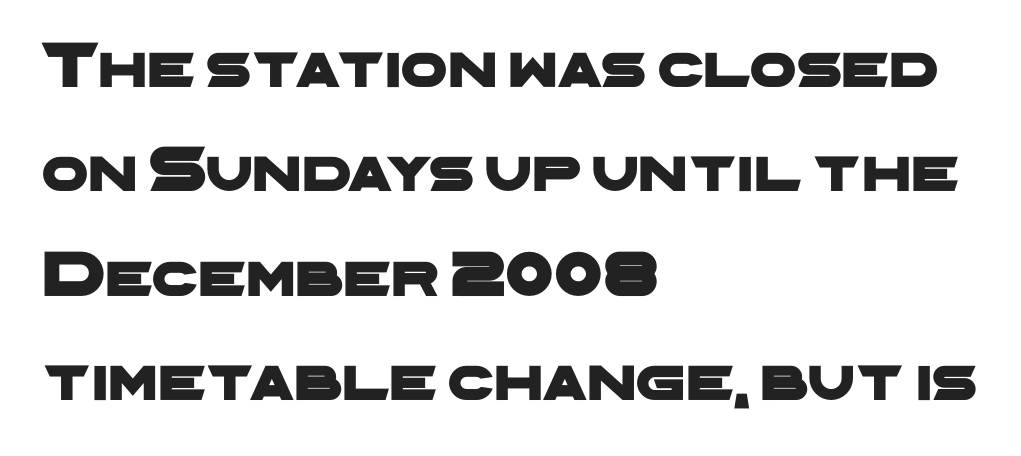
Q: Is the typeface a serif or a sans-serif typeface? A: Sans-serif.
Q: Is the text underlined? A: No.
Q: How is the paragraph aligned? A: Left-aligned.
Q: Is the spacing between letters normal or unusually wide? A: Normal.
Q: Is the spacing between lines tight, normal or loose? A: Normal.
Q: Width (condensed, normal, or wide)? A: Wide.
Q: Stroke contrast? A: Low.
Q: x-height? A: Medium.
Q: Monospaced? A: No.
